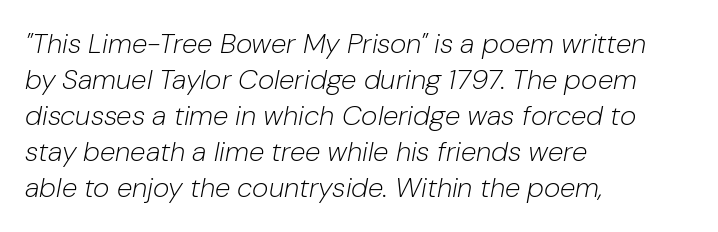
The rendering uses natural spacing where letterforms have individual widths. These lines stack with their left ends in a neat column. Compared with a typical body face, this is equally light or lighter still. The letters sit at their default tracking, neither squeezed nor spread.
